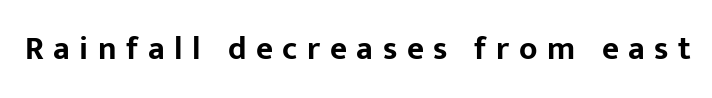
Caption: bold face, heavy strokes. The typography opts for an upright posture over an oblique one. You can tell from the bare stems that sans-serif type was used. Decoration check: the copy has no underline. Between one letter and the next there's a generous, obvious gap.
